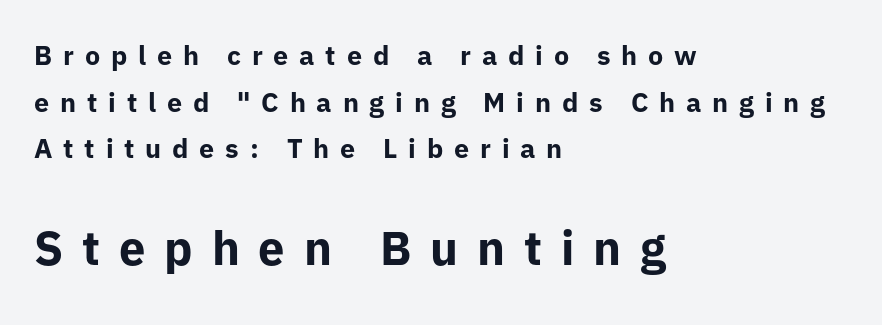
The rendering enlarges the type as you move from the upper chunk to the lower. Descenders are the only things crossing below the line. Set as a true bold cut, around the 700 mark. Think of a printed novel: that variable character pitch is what you see here. A typesetter would call this heavily tracked-out type.
